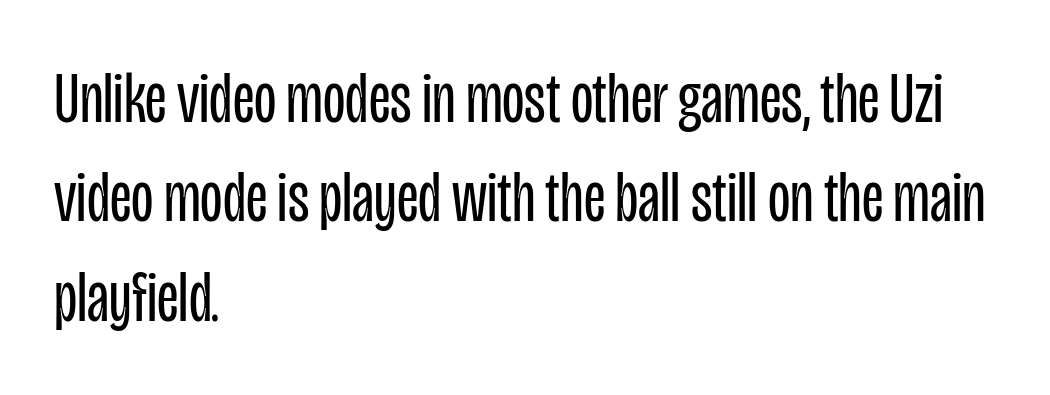
The image shows 73 px regular-weight, condensed sans-serif type, upright; set left-aligned, normal line spacing (1.36x), normal letter spacing, not underlined; low stroke contrast and a large x-height.
